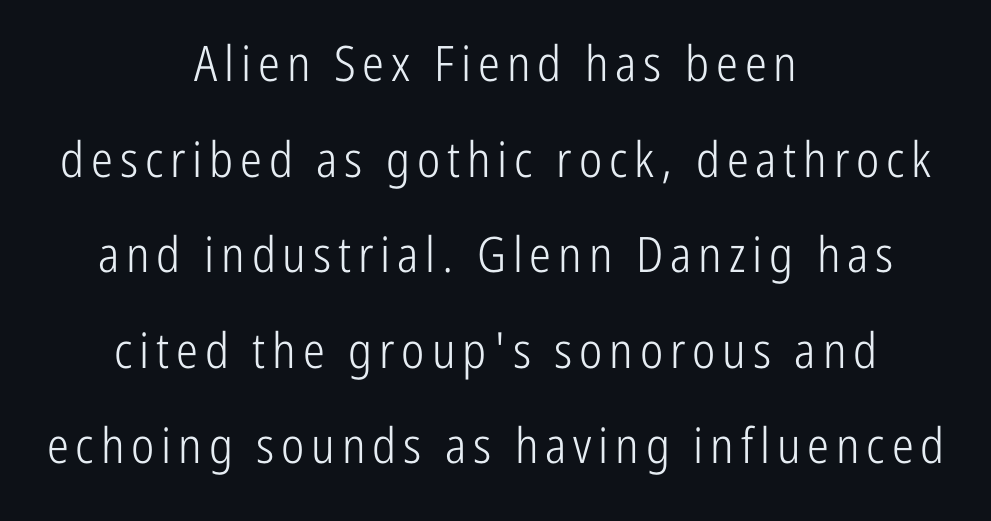
The letters carry no serifs — their stems end cleanly without finishing strokes. Each row of text sits above clean, open space. Looks like regular typesetting: each glyph gets only the width it needs. Nope, not italic — everything's standing straight.
